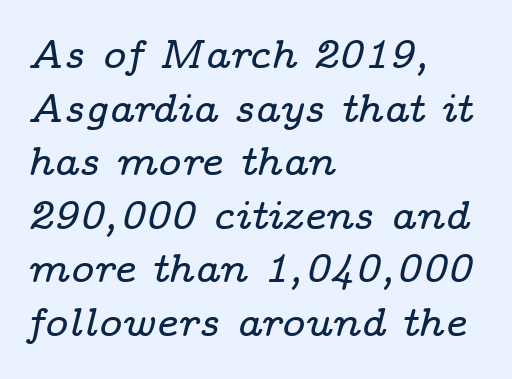
Q: Is the text italic (slanted)? A: Yes, it leans right by about 14 degrees.
Q: Is the typeface a serif or a sans-serif typeface? A: Serif.
Q: Is the text underlined? A: No.
Q: How is the paragraph aligned? A: Left-aligned.
Q: Is the spacing between letters normal or unusually wide? A: Normal.
Q: Is the spacing between lines tight, normal or loose? A: Normal.
Q: Width (condensed, normal, or wide)? A: Wide.
Q: Stroke contrast? A: Low.
Q: x-height? A: Medium.
Q: Monospaced? A: No.
